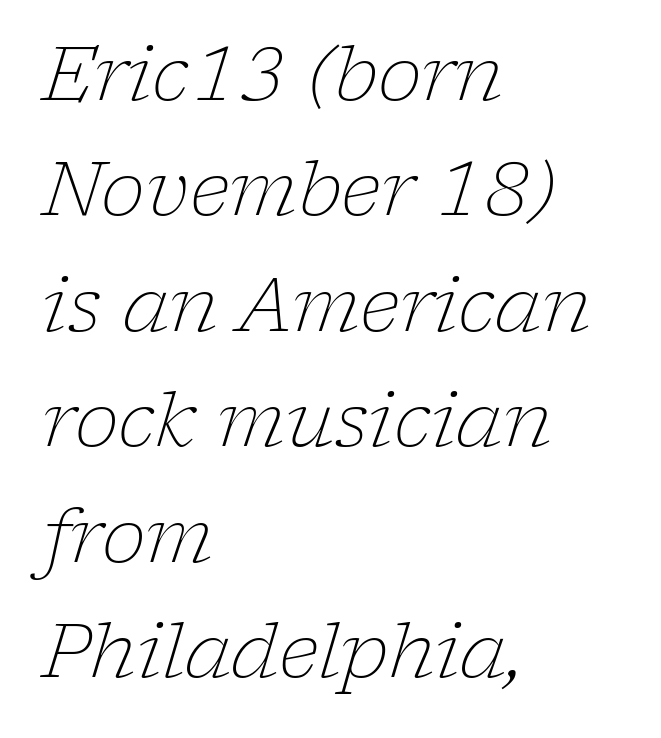
{"serif": "yes", "italic": "yes", "lean": "right", "slant_degrees": 17, "bold": "no", "weight": "light", "width": "normal", "stroke_contrast": "low", "x_height": "medium", "monospaced": "no", "underline": "no", "align": "left", "line_spacing": "normal", "line_spacing_ratio": 1.54, "letter_spacing": "normal", "letter_spacing_em": 0.0, "glyph_px": 75}
